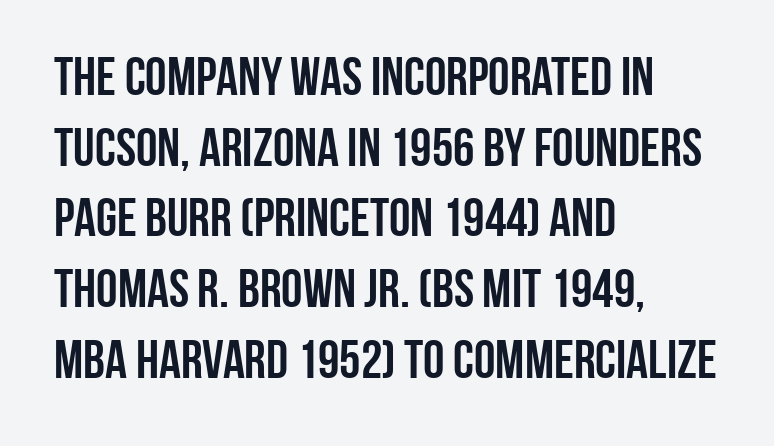
The face used here is proportionally spaced, like ordinary book or web type. Unmarked baselines from the first word to the last. The tracking reads as untouched default to a designer's eye. Regarding leading, the lines here are spaced in the standard way. In CSS terms this would be text-align: left.
